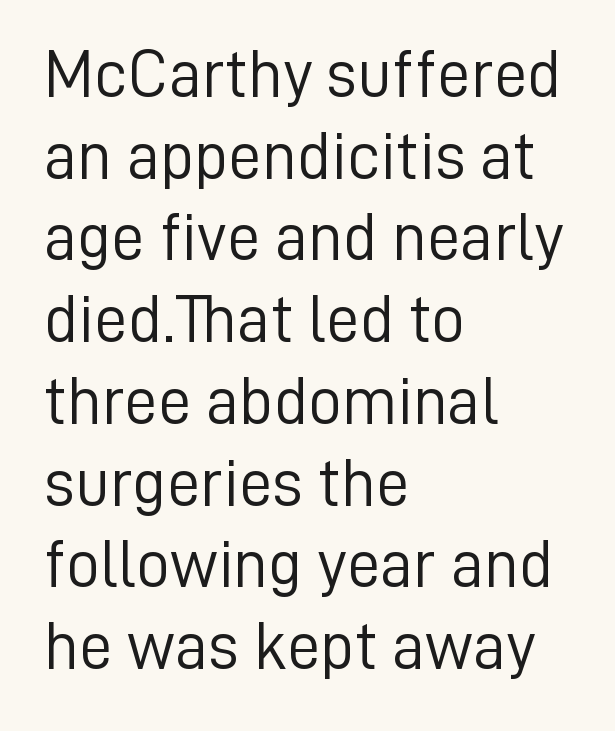
Letter spacing: default. Type without underlining. Every row of glyphs begins at an identical x-position on the left. Think of a printed novel: that variable character pitch is what you see here. Is this a sans? Yes — the strokes have no serifs. Weight: regular or lighter.
